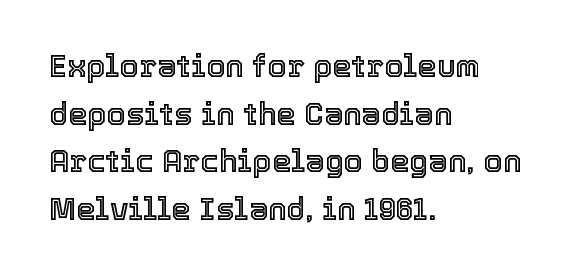
The image shows 31 px text type, upright; set left-aligned, normal line spacing (1.54x), normal letter spacing, not underlined; a medium x-height.
